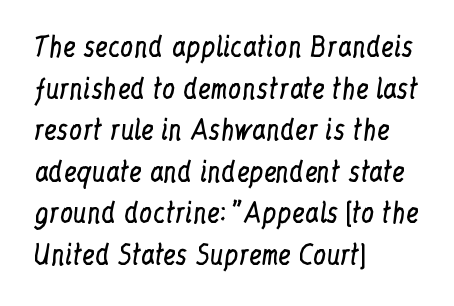
Q: Is the text bold? A: No.
Q: Is the text italic (slanted)? A: Yes.
Q: Is the text underlined? A: No.
Q: How is the paragraph aligned? A: Left-aligned.
Q: Is the spacing between letters normal or unusually wide? A: Normal.
Q: Is the spacing between lines tight, normal or loose? A: Normal.
